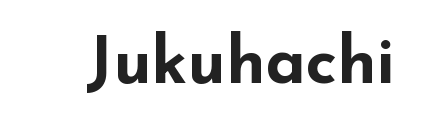
The tracking reads as untouched default to a designer's eye. Ascenders rise straight up at ninety degrees. You could not count columns in this text — the font is proportionally spaced. These lines carry a lot of weight — the face is fully bold.
